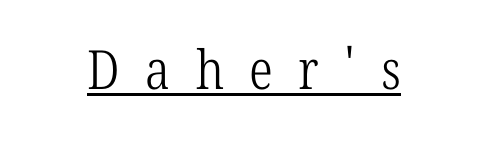
Q: Is the text bold? A: No.
Q: Is the text italic (slanted)? A: No, it is upright.
Q: Is the typeface a serif or a sans-serif typeface? A: Serif.
Q: Is the text underlined? A: Yes.
Q: How is the paragraph aligned? A: Centered.
Q: Is the spacing between letters normal or unusually wide? A: Unusually wide.
Q: Width (condensed, normal, or wide)? A: Condensed.
Q: Stroke contrast? A: Low.
Q: x-height? A: Medium.
Q: Monospaced? A: No.
